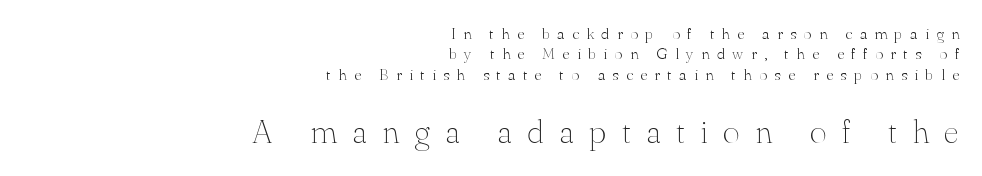
Q: Is the text bold? A: No.
Q: Is the text italic (slanted)? A: No, it is upright.
Q: Is the typeface a serif or a sans-serif typeface? A: Serif.
Q: Is the text underlined? A: No.
Q: How is the paragraph aligned? A: Right-aligned.
Q: Is the spacing between letters normal or unusually wide? A: Unusually wide.
Q: Is the spacing between lines tight, normal or loose? A: Normal.
Q: Which block of text is set in a larger size, the first (top) or the second (bottom)? A: The second (bottom) one.
Q: Width (condensed, normal, or wide)? A: Normal.
Q: Stroke contrast? A: Medium.
Q: x-height? A: Small.
Q: Monospaced? A: No.
